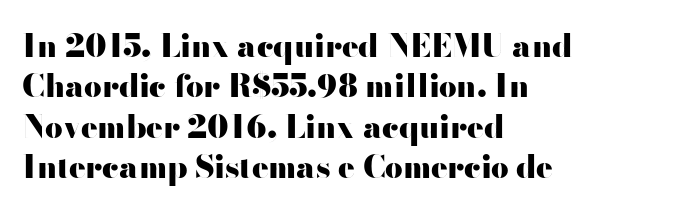
Default kerning and tracking; the words read as compact shapes. Is this a fixed-width face? No — the glyphs have proportional, varying widths. The passage shown is emphatically bold. Which margin do the lines hug? The left one — the right edge is uneven. Just letters on the line, the space beneath them empty.
